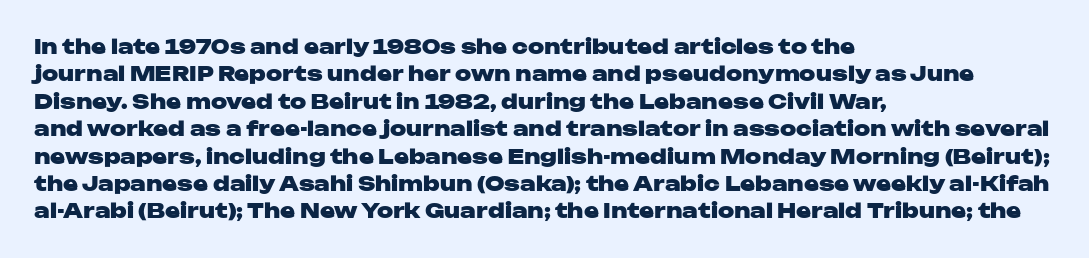
The image shows 20 px bold type, upright; set left-aligned, normal line spacing (1.37x), normal letter spacing, not underlined.
